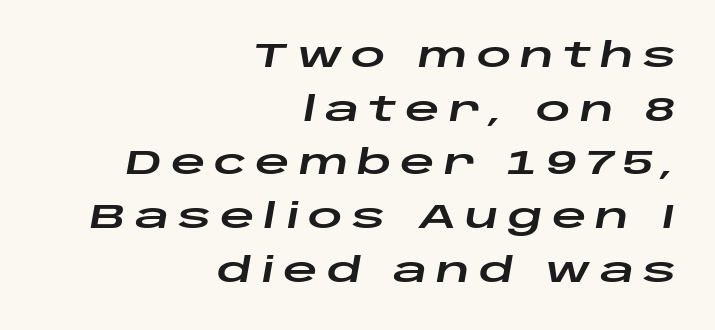
Q: Is the text italic (slanted)? A: Yes, it leans right by about 10 degrees.
Q: Is the text underlined? A: No.
Q: How is the paragraph aligned? A: Right-aligned.
Q: Is the spacing between letters normal or unusually wide? A: Unusually wide.
Q: Is the spacing between lines tight, normal or loose? A: Normal.
Q: Width (condensed, normal, or wide)? A: Wide.
Q: Stroke contrast? A: Low.
Q: x-height? A: Large.
Q: Monospaced? A: No.
